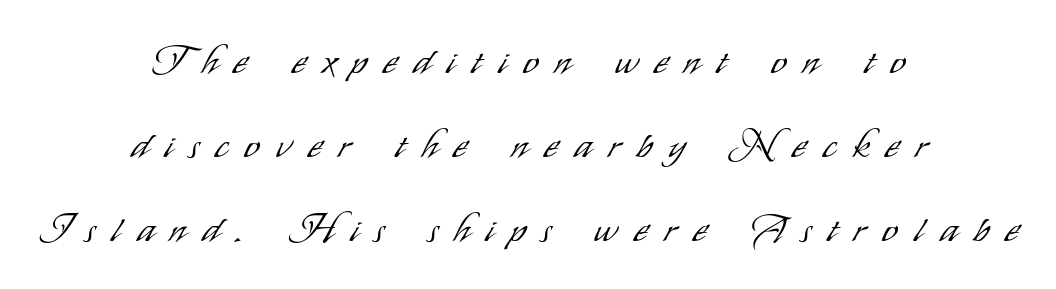
The image shows 39 px light, condensed sans-serif type; set centered, loose line spacing (2.15x), unusually wide letter spacing (+0.43 em), not underlined; low stroke contrast and a small x-height.
